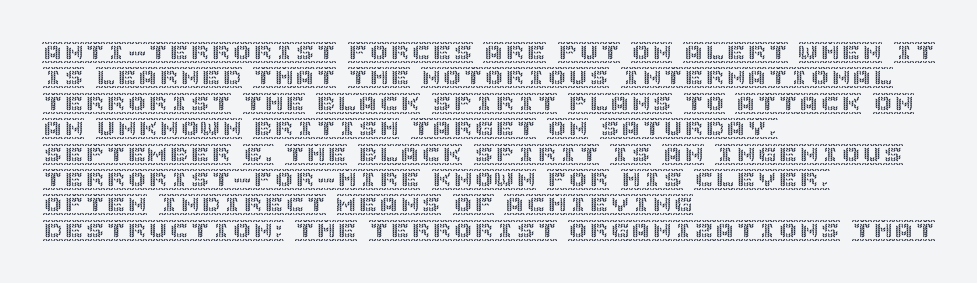
Short and long lines alike share a common starting point at left. Letters rest on an invisible, unmarked baseline. No extra tracking has been applied to these lines. Is there any slant? The stems are plumb.
